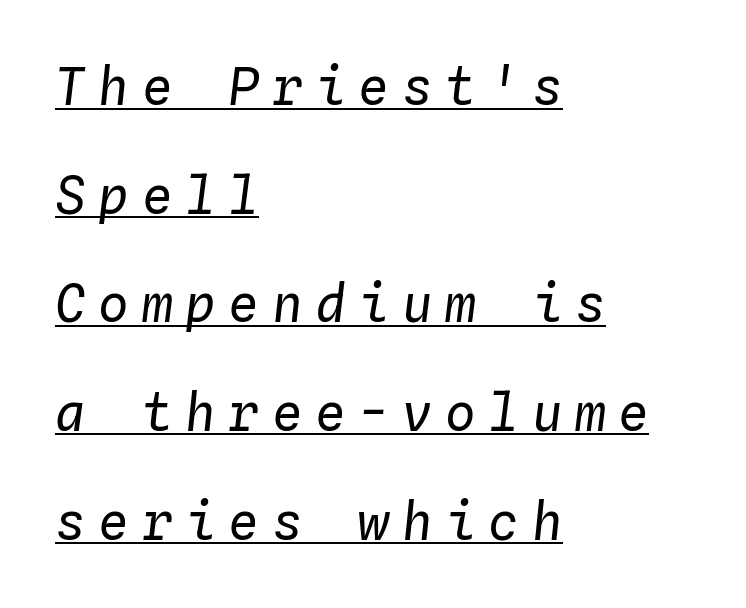
Q: Is the text bold? A: No.
Q: Is the text italic (slanted)? A: Yes, it leans right by about 4 degrees.
Q: Is the text underlined? A: Yes.
Q: How is the paragraph aligned? A: Left-aligned.
Q: Is the spacing between letters normal or unusually wide? A: Unusually wide.
Q: Is the spacing between lines tight, normal or loose? A: Loose.
Q: Width (condensed, normal, or wide)? A: Normal.
Q: Stroke contrast? A: Low.
Q: x-height? A: Medium.
Q: Monospaced? A: Yes.
